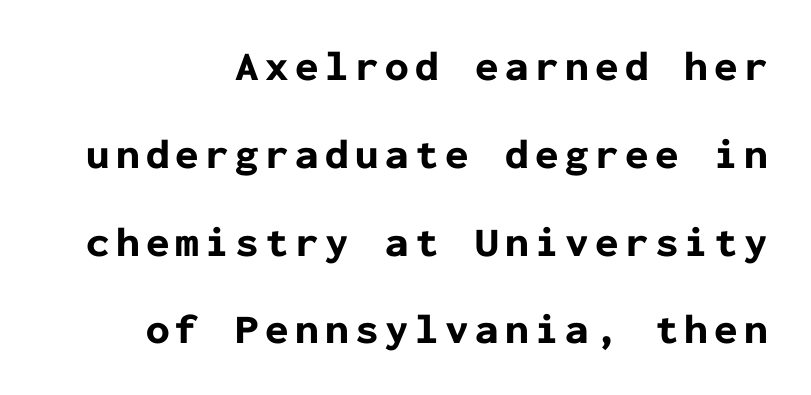
{"serif": "no", "italic": "no", "bold": "yes", "weight": "bold", "width": "normal", "stroke_contrast": "low", "x_height": "medium", "monospaced": "yes", "underline": "no", "align": "right", "line_spacing": "loose", "line_spacing_ratio": 2.09, "glyph_px": 42}
